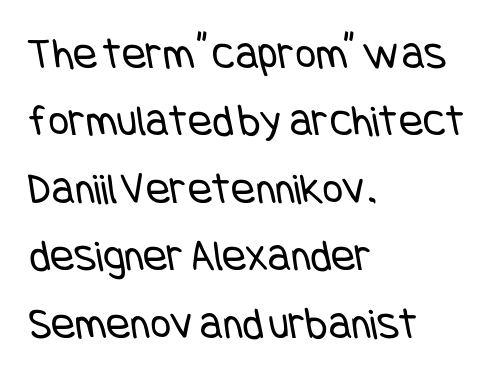
{"serif": "no", "bold": "no", "weight": "regular", "width": "condensed", "stroke_contrast": "low", "x_height": "large", "underline": "no", "align": "left", "line_spacing": "normal", "line_spacing_ratio": 1.5, "letter_spacing": "normal", "letter_spacing_em": 0.0, "glyph_px": 45}
